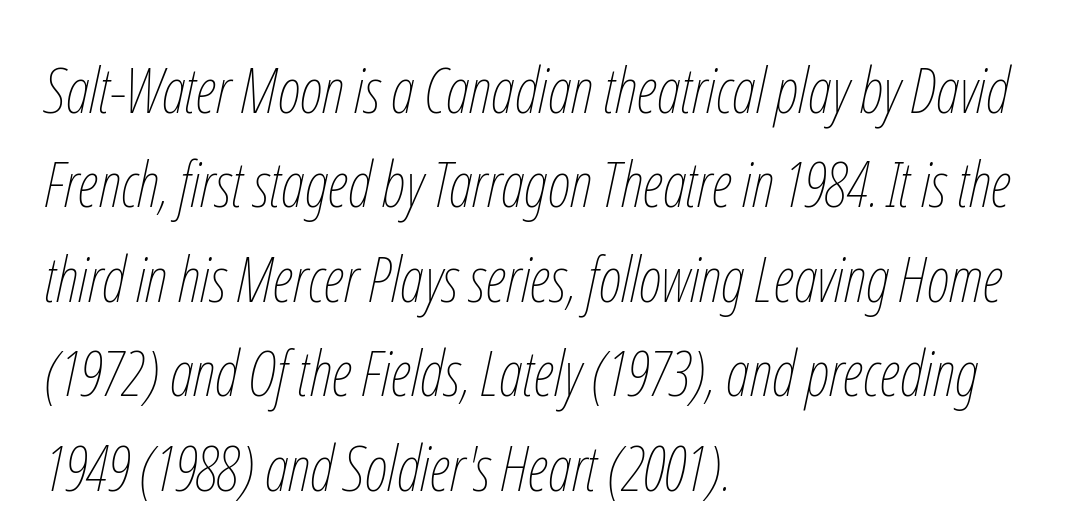
Regular leading. The line texture is even and compact thanks to regular tracking. A student would call this left alignment; a typographer would say flush left, rag right. Would a proofreader flag this as italicized? Yes.
